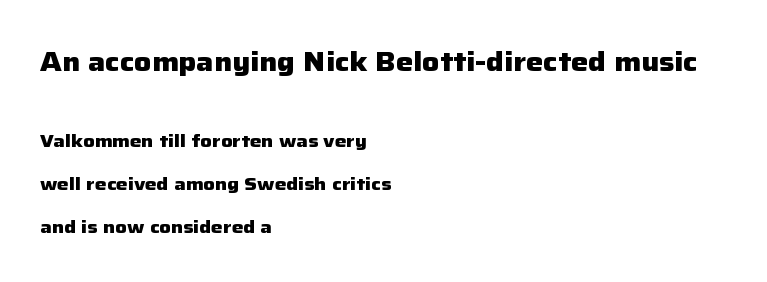
The image shows 27 px bold type, upright; set left-aligned, loose line spacing (2.39x), normal letter spacing, not underlined; the first (top) block is 1.5x larger.
